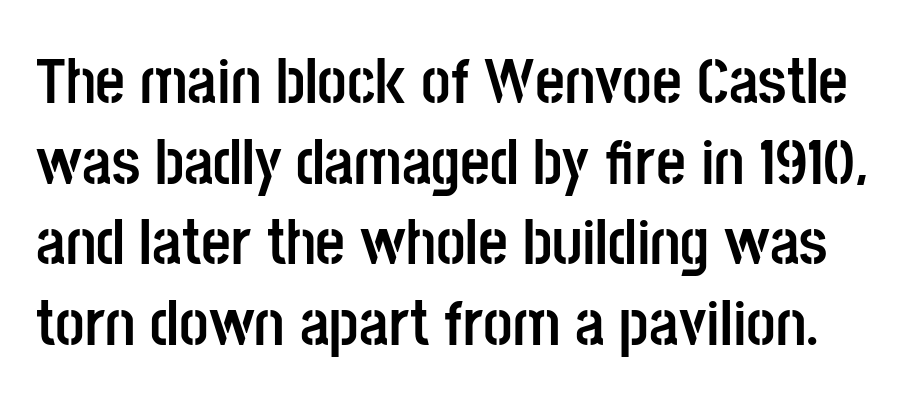
The image shows 65 px semibold, condensed sans-serif type, upright; set line spacing 1.24x, normal letter spacing, not underlined; low stroke contrast and a large x-height.
